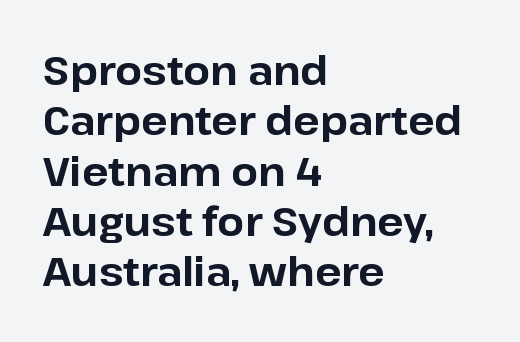
{"serif": "no", "italic": "no", "bold": "yes", "weight": "bold", "width": "normal", "stroke_contrast": "low", "x_height": "medium", "monospaced": "no", "underline": "no", "align": "left", "line_spacing": "normal", "line_spacing_ratio": 1.29, "letter_spacing": "normal", "letter_spacing_em": 0.0, "glyph_px": 39}
